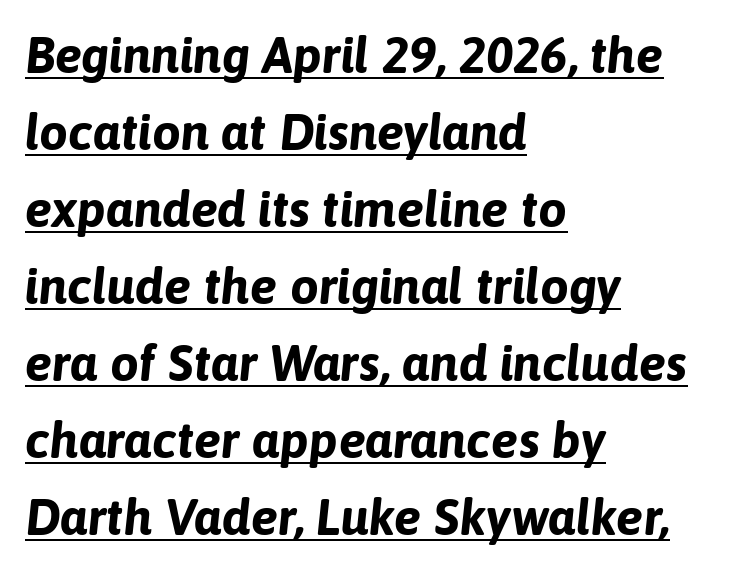
The image shows 51 px bold type, italic (leaning right); set left-aligned, normal line spacing (1.51x), normal letter spacing, underlined; low stroke contrast and a medium x-height.
